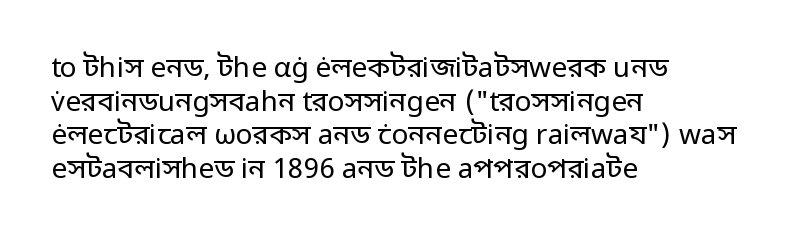
The image shows 28 px regular-weight sans-serif type, upright; set left-aligned, line spacing 1.2x, normal letter spacing, not underlined; low stroke contrast and a medium x-height.
